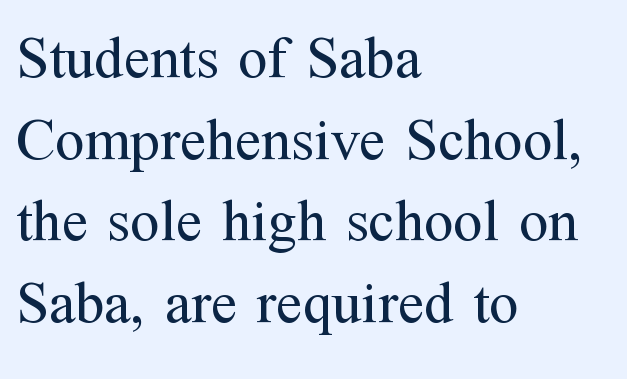
Q: Is the text bold? A: No.
Q: Is the text italic (slanted)? A: No, it is upright.
Q: Is the typeface a serif or a sans-serif typeface? A: Serif.
Q: Is the text underlined? A: No.
Q: How is the paragraph aligned? A: Left-aligned.
Q: Is the spacing between letters normal or unusually wide? A: Normal.
Q: Is the spacing between lines tight, normal or loose? A: Normal.
Q: Width (condensed, normal, or wide)? A: Normal.
Q: Stroke contrast? A: Medium.
Q: x-height? A: Medium.
Q: Monospaced? A: No.
